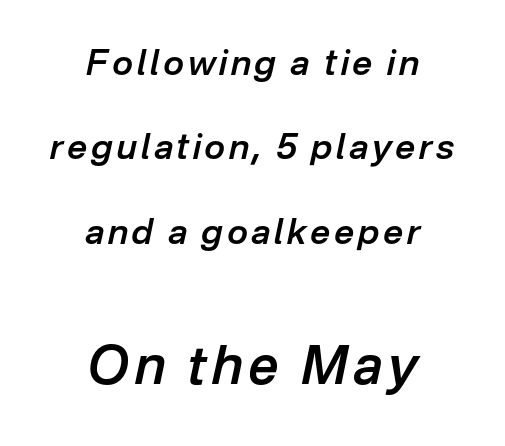
The image shows 53 px semibold type, italic (leaning right); set centered, loose line spacing (2.41x), not underlined; the second (bottom) block is 1.51x larger; low stroke contrast and a medium x-height.
